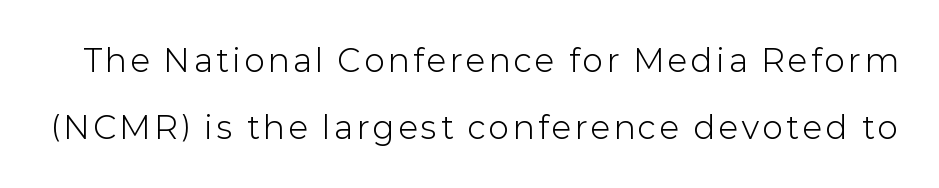
Does the leading feel generous? Absolutely, it's lavish. Posture: vertical. The typeface chosen for these lines omits serifs. Underline: absent.
